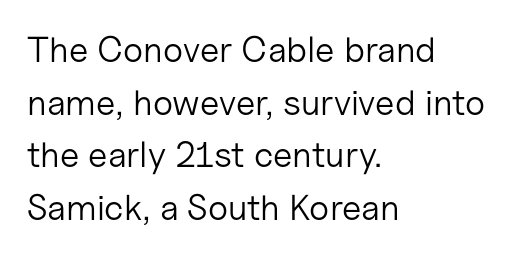
Nope, not italic — everything's standing straight. Spacing between characters is what you'd get straight out of the box. Spacing verdict: proportional, widths tailored to each character. Rows of type keep a routine distance in the vertical direction.
